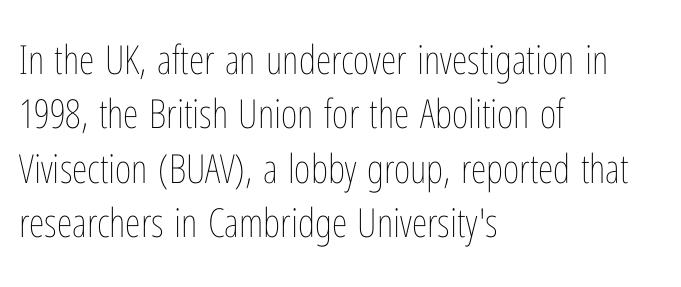
{"italic": "no", "bold": "no", "weight": "thin", "width": "condensed", "stroke_contrast": "low", "x_height": "medium", "monospaced": "no", "underline": "no", "align": "left", "line_spacing": "normal", "line_spacing_ratio": 1.36, "letter_spacing": "normal", "letter_spacing_em": 0.0, "glyph_px": 40}
